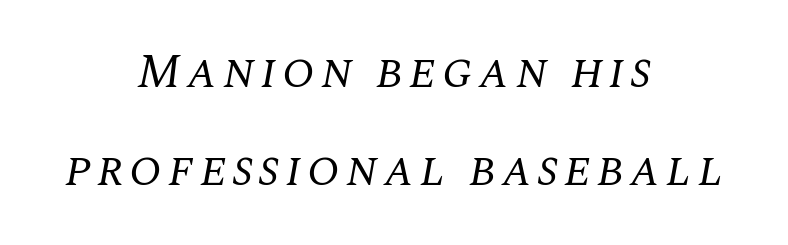
Q: Is the text bold? A: No.
Q: Is the text italic (slanted)? A: Yes, it leans right by about 10 degrees.
Q: Is the typeface a serif or a sans-serif typeface? A: Serif.
Q: Is the text underlined? A: No.
Q: How is the paragraph aligned? A: Centered.
Q: Is the spacing between lines tight, normal or loose? A: Loose.
Q: Width (condensed, normal, or wide)? A: Normal.
Q: Stroke contrast? A: Medium.
Q: x-height? A: Large.
Q: Monospaced? A: No.
